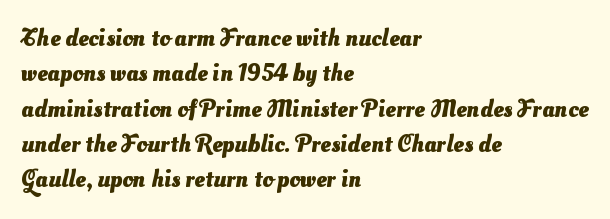
{"bold": "yes", "underline": "no", "align": "left", "line_spacing": "normal", "line_spacing_ratio": 1.47, "letter_spacing": "normal", "letter_spacing_em": 0.0, "glyph_px": 24}
